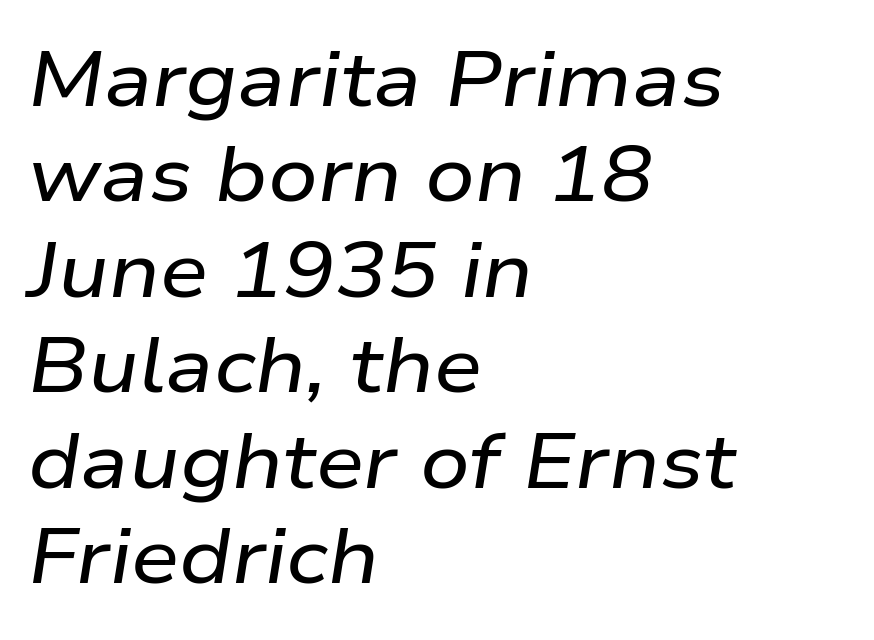
Q: Is the text italic (slanted)? A: Yes, it leans right by about 9 degrees.
Q: Is the text underlined? A: No.
Q: How is the paragraph aligned? A: Left-aligned.
Q: Is the spacing between letters normal or unusually wide? A: Normal.
Q: Width (condensed, normal, or wide)? A: Wide.
Q: Stroke contrast? A: Low.
Q: x-height? A: Medium.
Q: Monospaced? A: No.
